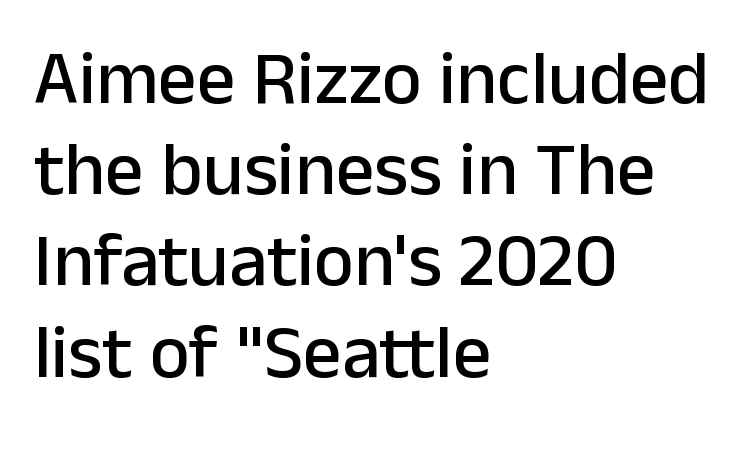
{"serif": "no", "italic": "no", "width": "normal", "stroke_contrast": "low", "x_height": "medium", "monospaced": "no", "underline": "no", "align": "left", "line_spacing_ratio": 1.2, "letter_spacing": "normal", "letter_spacing_em": 0.0, "glyph_px": 76}
